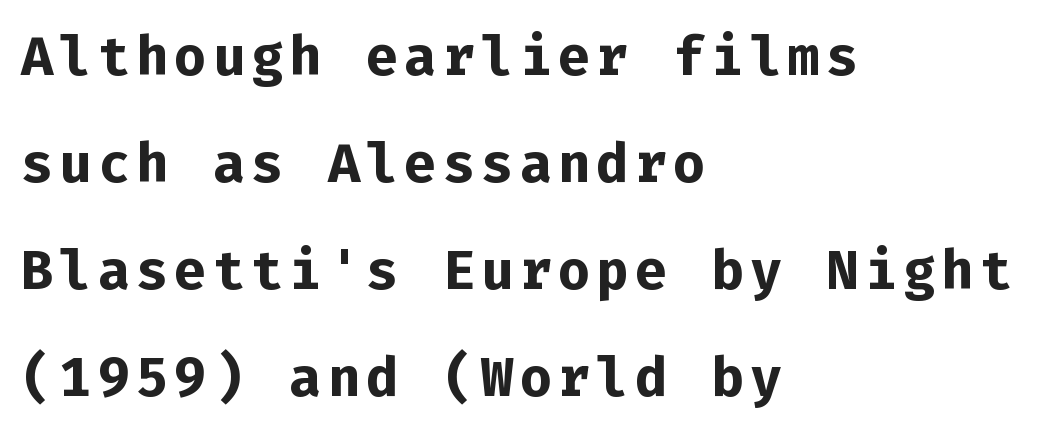
The image shows 54 px bold sans-serif type, upright, monospaced; set left-aligned, loose line spacing (1.98x), not underlined; low stroke contrast and a medium x-height.
